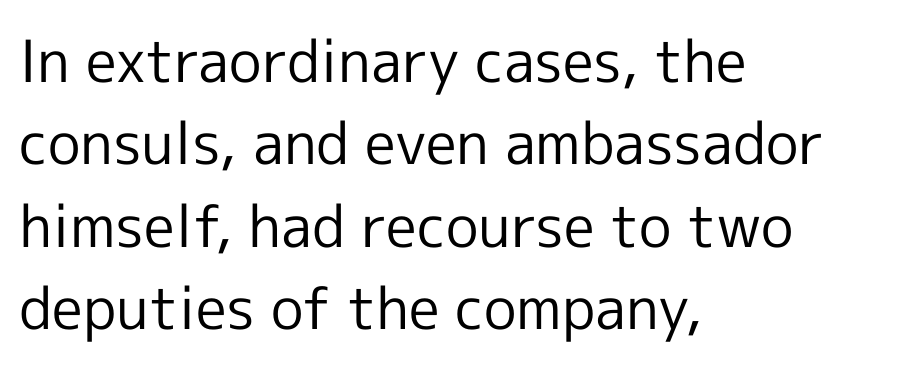
The image shows 58 px regular-weight sans-serif type, upright; set left-aligned, normal line spacing (1.42x), normal letter spacing, not underlined; a medium x-height.
